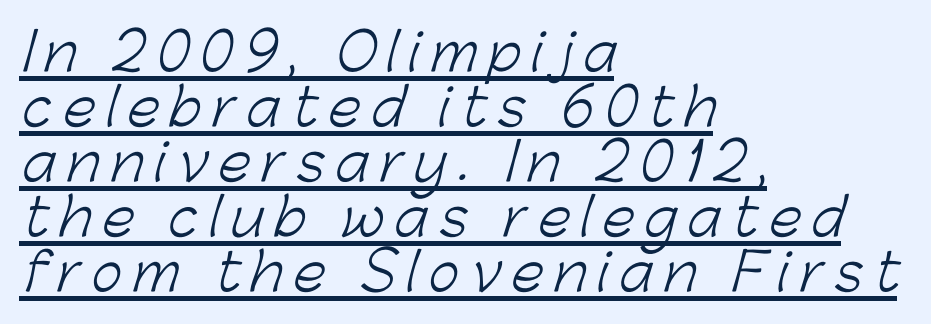
The typesetter has applied underlining to the passage shown. Cramped leading. These lines are composed in type without serifs. Letters have the restrained weight of plain body copy at most. A typesetter would call this heavily tracked-out type. The lines in this sample share a left origin and differ only in where they stop.
